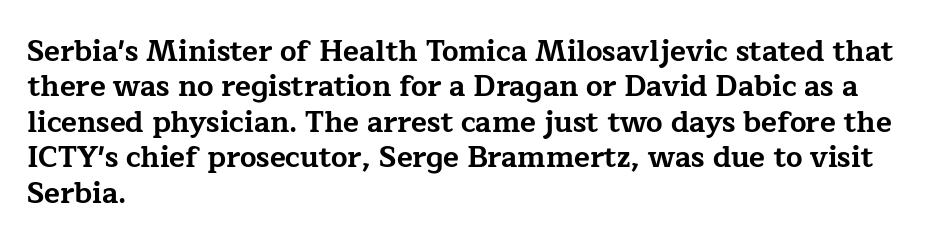
Yep, those are serifs on the letters. Does the weight exceed regular? Yes, all the way to bold. Is this a fixed-width face? No — the glyphs have proportional, varying widths. Casual observation: everything's shoved over to the left. The type is set solid horizontally, with unmodified tracking.
